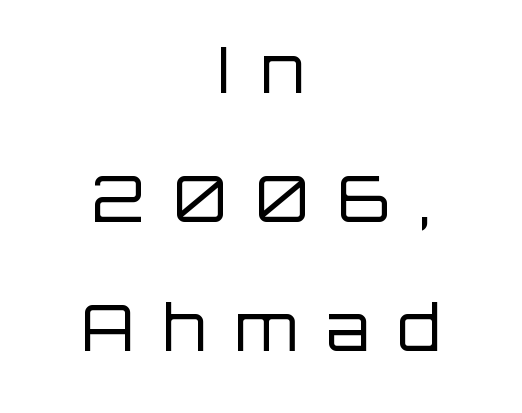
The image shows 63 px regular-weight sans-serif type, upright; set centered, loose line spacing (2.05x), unusually wide letter spacing (+0.47 em), not underlined; low stroke contrast and a large x-height.
